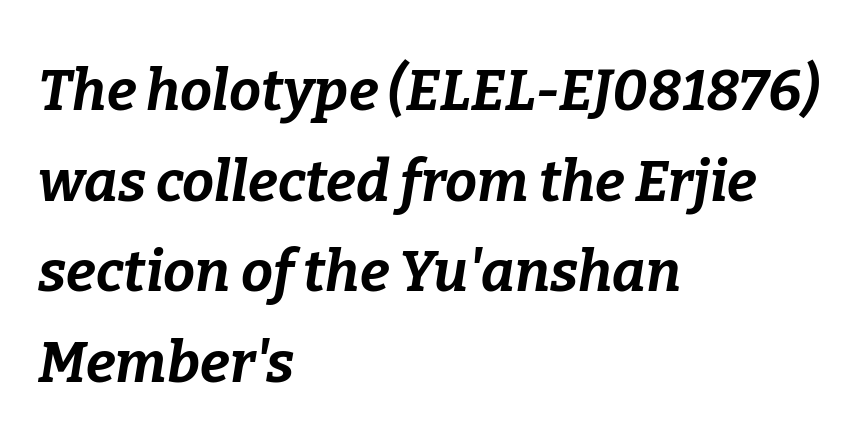
The image shows 57 px bold type, italic (leaning right); set left-aligned, normal line spacing (1.59x), normal letter spacing, not underlined; low stroke contrast and a medium x-height.
